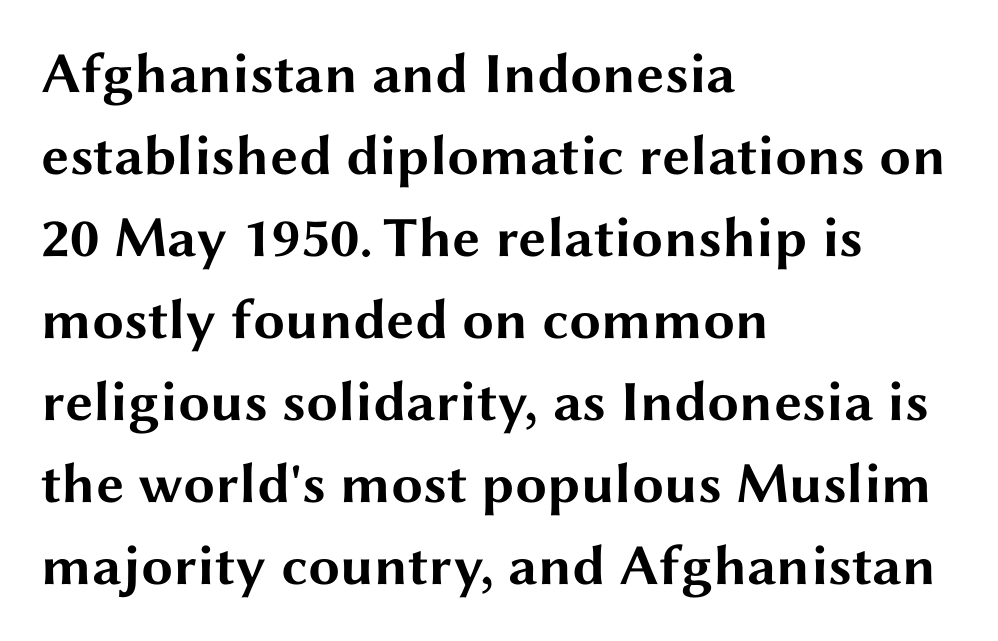
The characters display no serif detailing; their extremities are plain. Proportional: the letters do not fall into vertical columns. The glyphs have the mass of a bold cut. Nobody drew a line under any word here. Does the leading feel generous? No, just average.
